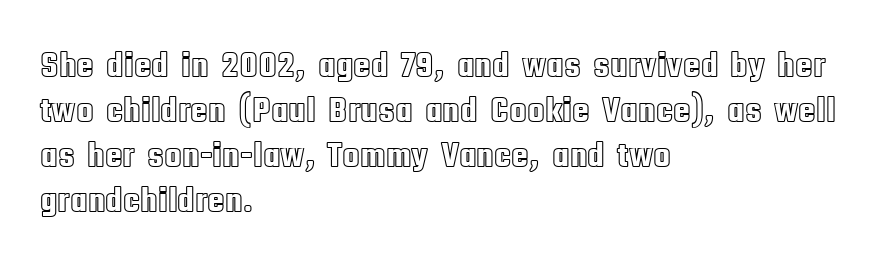
The image shows 36 px condensed type, upright; set left-aligned, normal line spacing (1.25x), normal letter spacing, not underlined; a large x-height.
